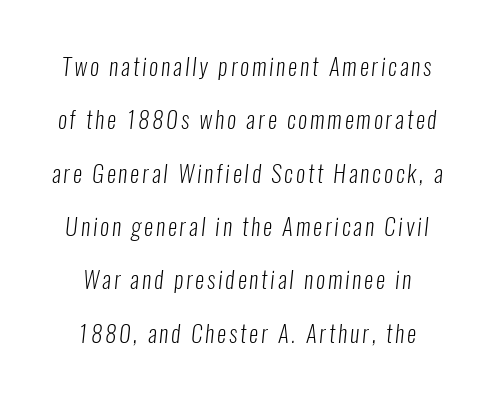
{"bold": "no", "underline": "no", "line_spacing": "loose", "line_spacing_ratio": 2.32, "glyph_px": 23}
